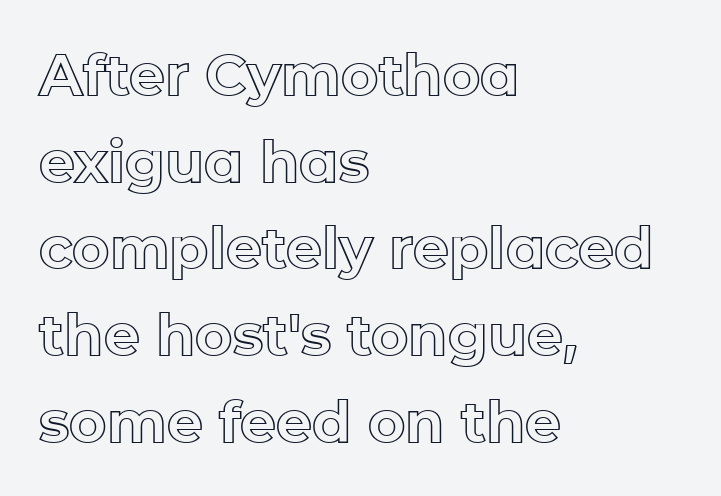
The image shows 57 px text type, upright; set left-aligned, normal line spacing (1.52x), normal letter spacing, not underlined; a medium x-height.
